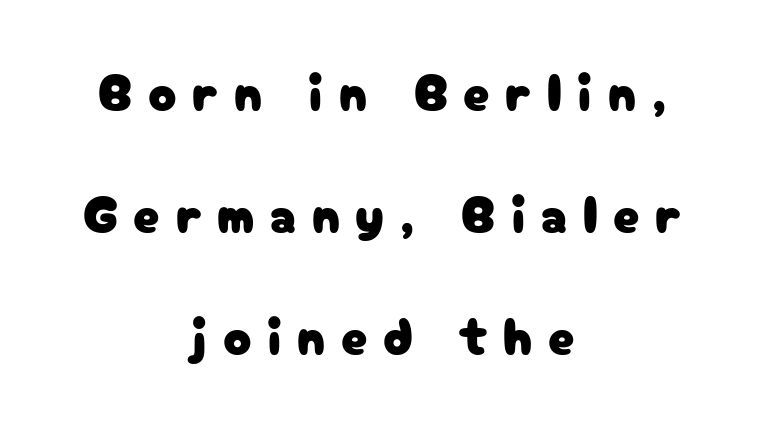
{"serif": "no", "italic": "no", "width": "normal", "stroke_contrast": "low", "x_height": "medium", "monospaced": "no", "underline": "no", "align": "center", "line_spacing": "loose", "line_spacing_ratio": 2.35, "letter_spacing": "wide", "letter_spacing_em": 0.3, "glyph_px": 52}
